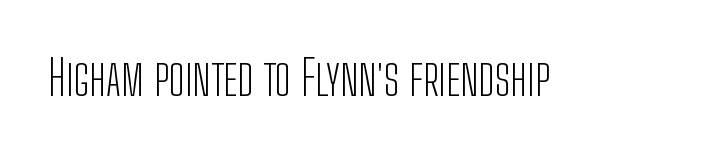
Posture: upright roman. Glance below the letters and you will spot only blank space. Counters stay open thanks to moderate or lighter strokes. Short note: letters normally spaced. The face used here is proportionally spaced, like ordinary book or web type. Does the type have serifs? No, each stem ends abruptly.
